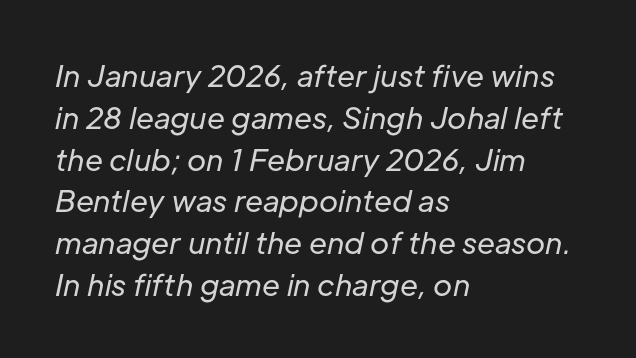
{"italic": "yes", "lean": "right", "slant_degrees": 12, "bold": "no", "weight": "regular", "width": "normal", "stroke_contrast": "low", "x_height": "medium", "monospaced": "no", "underline": "no", "align": "left", "line_spacing": "normal", "line_spacing_ratio": 1.44, "letter_spacing": "normal", "letter_spacing_em": 0.0, "glyph_px": 29}
